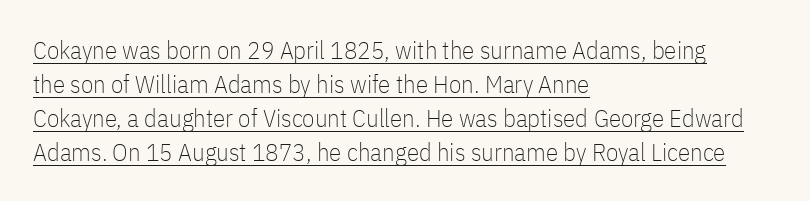
The image shows 25 px text type, upright; set left-aligned, normal line spacing (1.36x), normal letter spacing, underlined.
